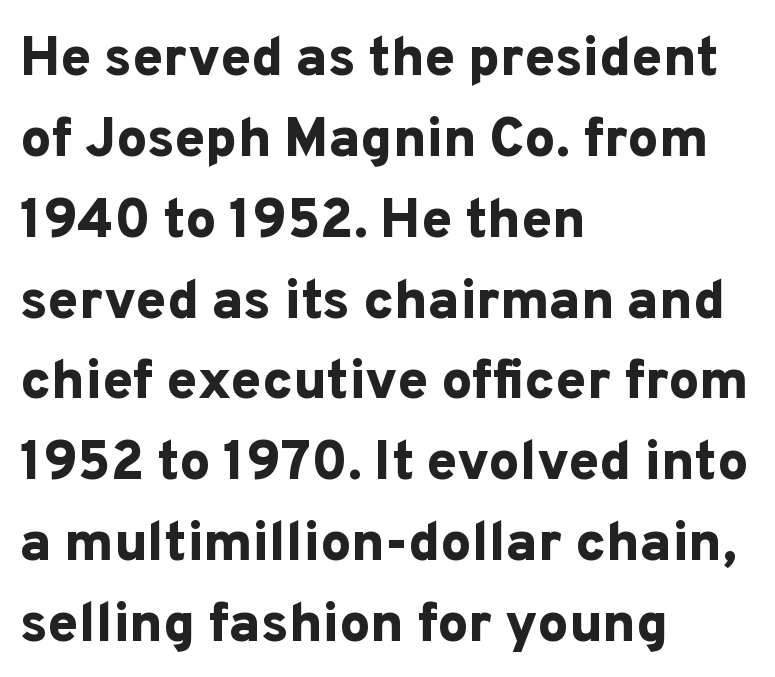
Q: Is the text bold? A: Yes.
Q: Is the text italic (slanted)? A: No, it is upright.
Q: Is the typeface a serif or a sans-serif typeface? A: Sans-serif.
Q: Is the text underlined? A: No.
Q: How is the paragraph aligned? A: Left-aligned.
Q: Is the spacing between letters normal or unusually wide? A: Normal.
Q: Is the spacing between lines tight, normal or loose? A: Normal.
Q: Width (condensed, normal, or wide)? A: Normal.
Q: Stroke contrast? A: Low.
Q: x-height? A: Medium.
Q: Monospaced? A: No.
